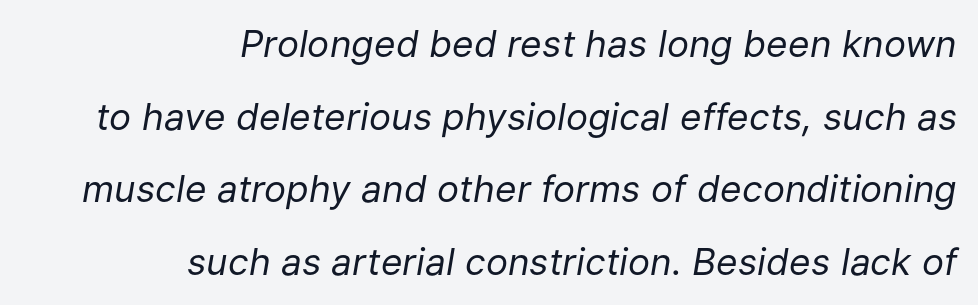
Q: Is the text bold? A: No.
Q: Is the text italic (slanted)? A: Yes, it leans right by about 9 degrees.
Q: Is the text underlined? A: No.
Q: How is the paragraph aligned? A: Right-aligned.
Q: Is the spacing between letters normal or unusually wide? A: Normal.
Q: Is the spacing between lines tight, normal or loose? A: Loose.
Q: Width (condensed, normal, or wide)? A: Normal.
Q: Stroke contrast? A: Low.
Q: x-height? A: Medium.
Q: Monospaced? A: No.
